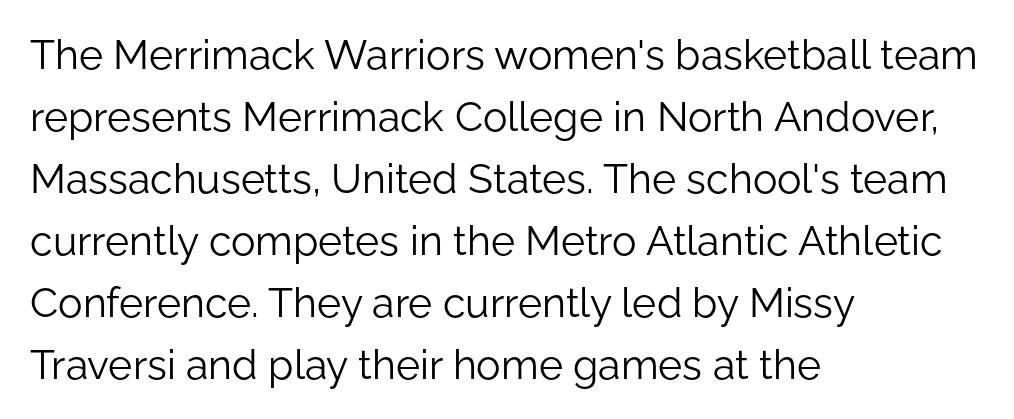
The image shows 41 px light sans-serif type, upright; set left-aligned, normal line spacing (1.51x), normal letter spacing, not underlined; low stroke contrast and a medium x-height.
